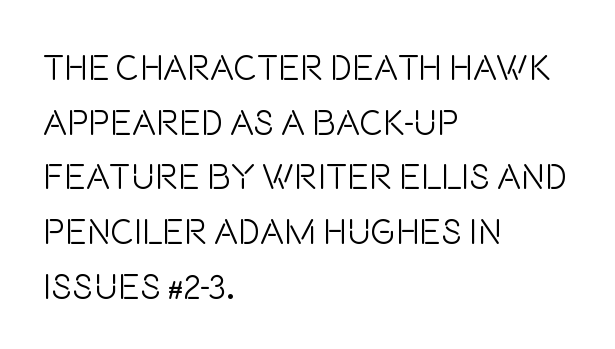
No letter is thick-stroked: the sample isn't bold. Honestly, the letter spacing is just normal — you wouldn't notice it. Think of a printed novel: that variable character pitch is what you see here. One-word summary of the alignment: left. Examine the stroke ends and you'll find no serifs.
